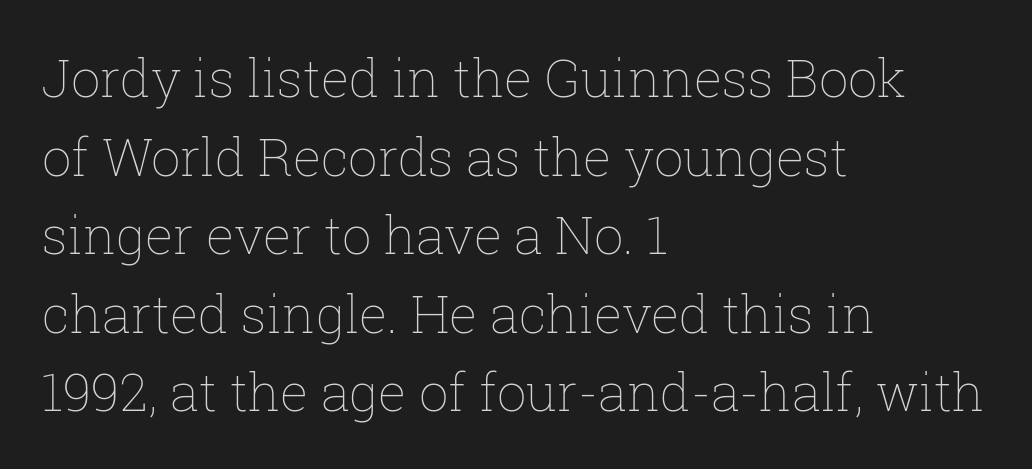
The image shows 52 px thin type, upright; set left-aligned, normal line spacing (1.51x), normal letter spacing, not underlined; low stroke contrast and a medium x-height.
